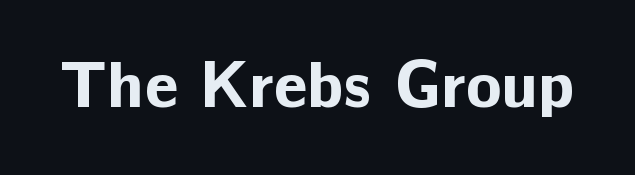
Q: Is the text bold? A: Yes.
Q: Is the text italic (slanted)? A: No, it is upright.
Q: Is the typeface a serif or a sans-serif typeface? A: Sans-serif.
Q: Is the text underlined? A: No.
Q: Is the spacing between letters normal or unusually wide? A: Normal.
Q: Width (condensed, normal, or wide)? A: Normal.
Q: Stroke contrast? A: Low.
Q: x-height? A: Medium.
Q: Monospaced? A: No.
